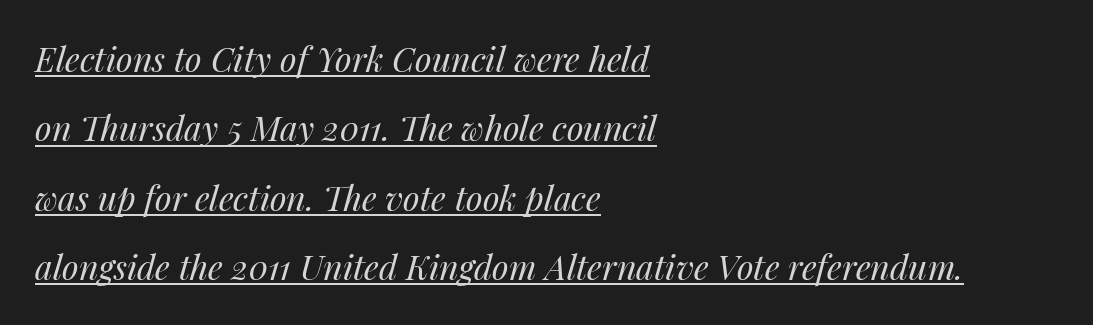
The image shows 34 px regular-weight type, italic (leaning right); set left-aligned, loose line spacing (2.04x), normal letter spacing, underlined; medium stroke contrast and a medium x-height.
